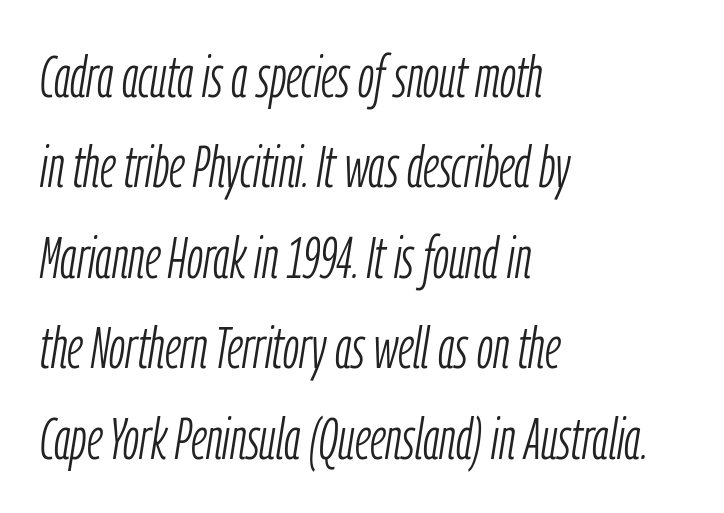
{"italic": "yes", "lean": "right", "slant_degrees": 9, "bold": "no", "weight": "light", "width": "condensed", "stroke_contrast": "low", "x_height": "medium", "monospaced": "no", "underline": "no", "align": "left", "line_spacing": "normal", "line_spacing_ratio": 1.56, "letter_spacing": "normal", "letter_spacing_em": 0.0, "glyph_px": 58}
